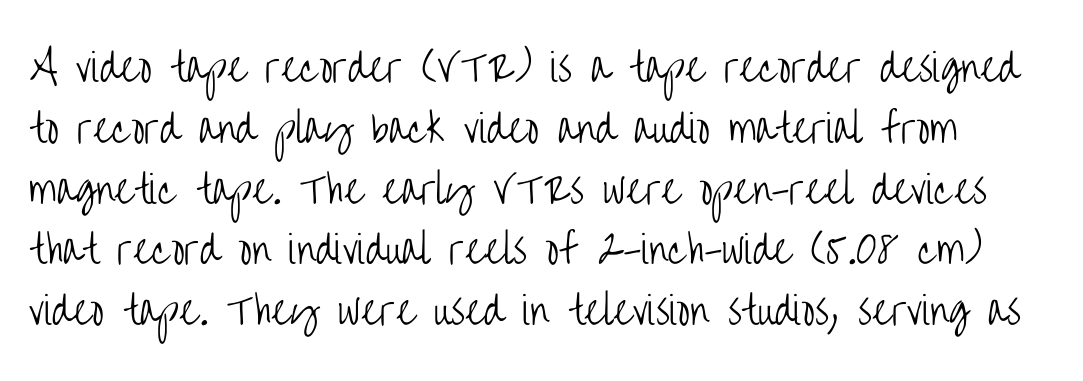
The image shows 38 px light, condensed sans-serif type, upright; set normal line spacing (1.6x), normal letter spacing, not underlined; low stroke contrast and a large x-height.
